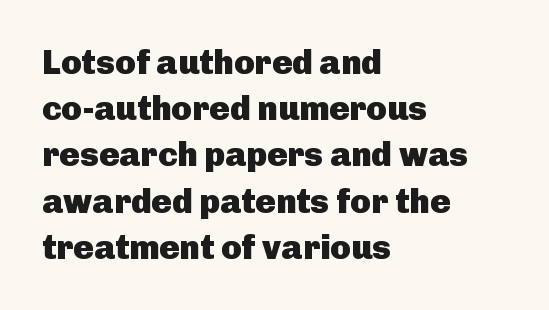
{"serif": "no", "italic": "no", "bold": "yes", "weight": "heavy", "width": "normal", "stroke_contrast": "low", "x_height": "medium", "monospaced": "no", "underline": "no", "align": "left", "line_spacing": "normal", "line_spacing_ratio": 1.36, "letter_spacing": "normal", "letter_spacing_em": 0.0, "glyph_px": 34}
